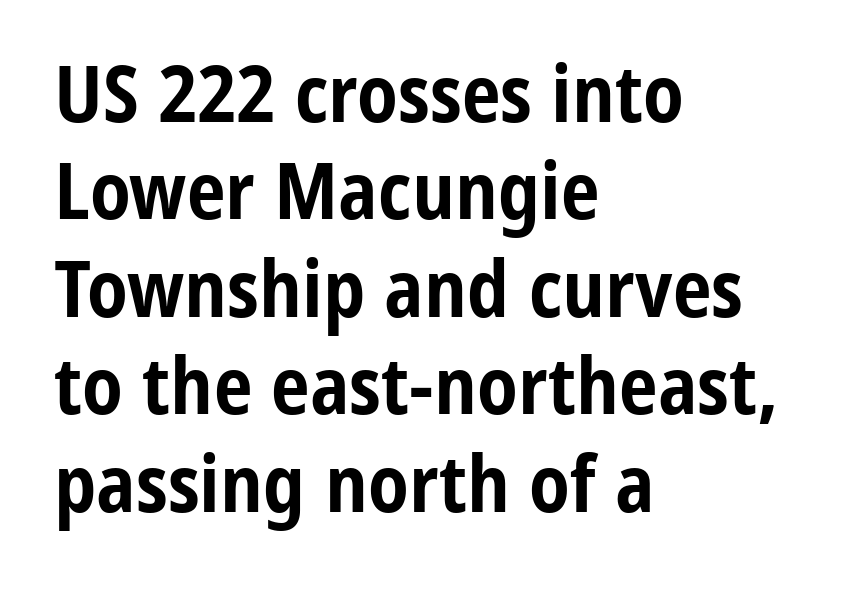
Q: Is the text bold? A: Yes.
Q: Is the text italic (slanted)? A: No, it is upright.
Q: Is the typeface a serif or a sans-serif typeface? A: Sans-serif.
Q: Is the text underlined? A: No.
Q: How is the paragraph aligned? A: Left-aligned.
Q: Is the spacing between letters normal or unusually wide? A: Normal.
Q: Is the spacing between lines tight, normal or loose? A: Normal.
Q: Width (condensed, normal, or wide)? A: Condensed.
Q: Stroke contrast? A: Low.
Q: x-height? A: Medium.
Q: Monospaced? A: No.
